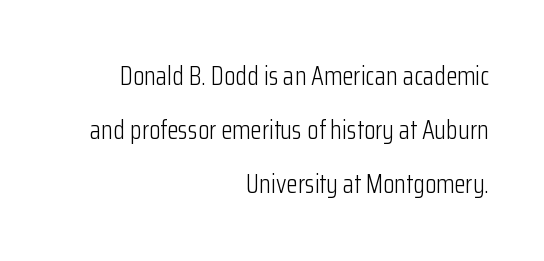
{"italic": "no", "bold": "no", "underline": "no", "align": "right", "line_spacing": "loose", "line_spacing_ratio": 2.08, "letter_spacing": "normal", "letter_spacing_em": 0.0, "glyph_px": 26}
